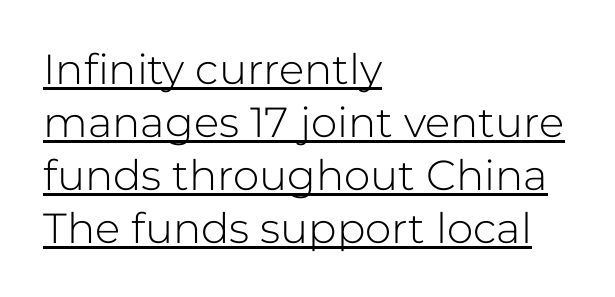
{"serif": "no", "italic": "no", "bold": "no", "weight": "light", "width": "normal", "stroke_contrast": "low", "x_height": "medium", "monospaced": "no", "underline": "yes", "align": "left", "line_spacing": "normal", "line_spacing_ratio": 1.26, "letter_spacing": "normal", "letter_spacing_em": 0.0, "glyph_px": 42}
